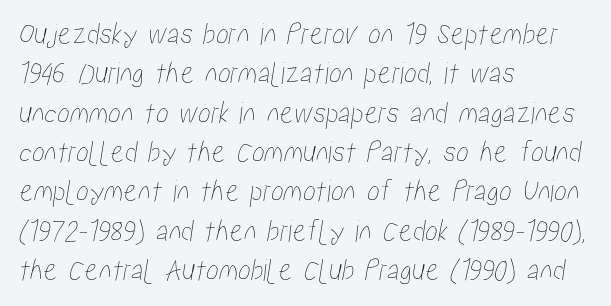
{"width": "condensed", "stroke_contrast": "low", "x_height": "medium", "monospaced": "no", "underline": "no", "align": "left", "line_spacing_ratio": 1.23, "letter_spacing": "normal", "letter_spacing_em": 0.0, "glyph_px": 32}
